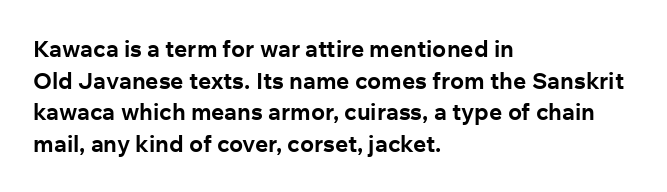
{"italic": "no", "bold": "yes", "underline": "no", "align": "left", "line_spacing": "normal", "line_spacing_ratio": 1.38, "letter_spacing": "normal", "letter_spacing_em": 0.0, "glyph_px": 23}
